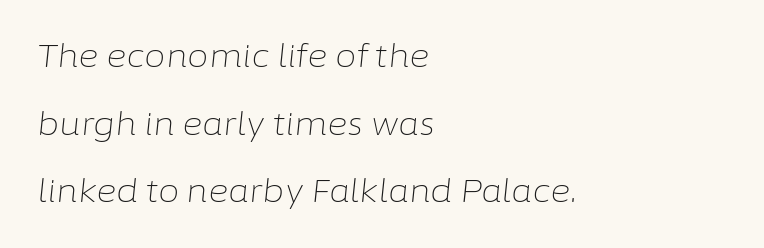
Leading is clearly above the norm, producing a sparse column. The passage shown leans; its letterforms are oblique. Tracking value appears to be zero — textbook default spacing. Alignment: flush left.
